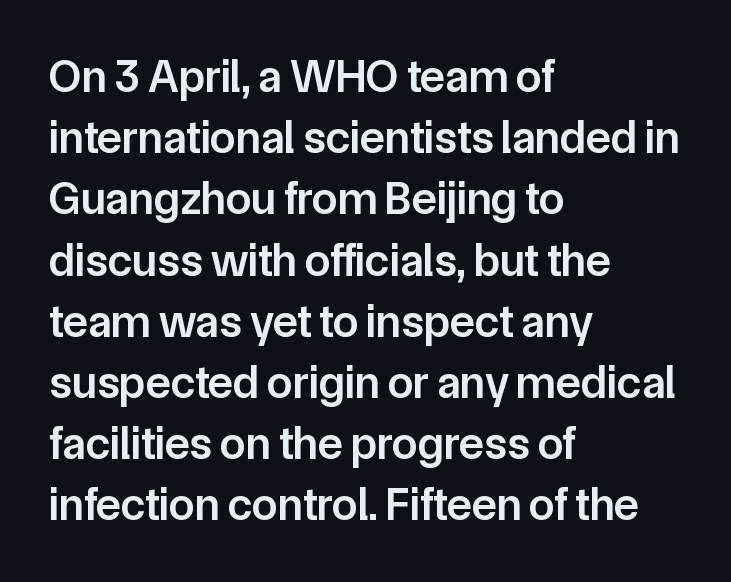
A typesetter would call this zero additional tracking. Looks like regular typesetting: each glyph gets only the width it needs. Nope, no serifs anywhere on these letters. The characters look somewhat weighty, a semibold short of true bold. Horizontal alignment here is leftward, the default for most running prose. This rendering features lettering with no underline.
